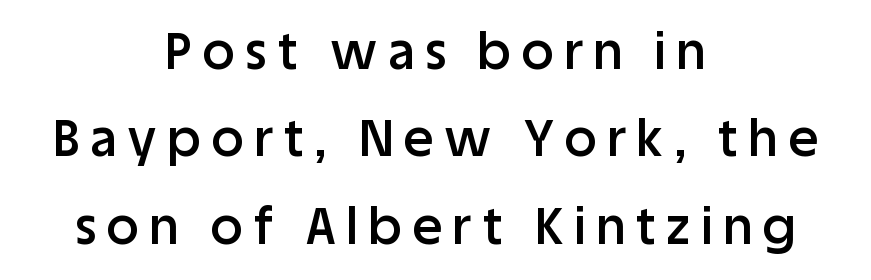
Q: Is the text bold? A: Semi-bold.
Q: Is the text italic (slanted)? A: No, it is upright.
Q: Is the typeface a serif or a sans-serif typeface? A: Sans-serif.
Q: Is the text underlined? A: No.
Q: How is the paragraph aligned? A: Centered.
Q: Is the spacing between letters normal or unusually wide? A: Unusually wide.
Q: Width (condensed, normal, or wide)? A: Normal.
Q: Stroke contrast? A: Low.
Q: x-height? A: Large.
Q: Monospaced? A: No.
